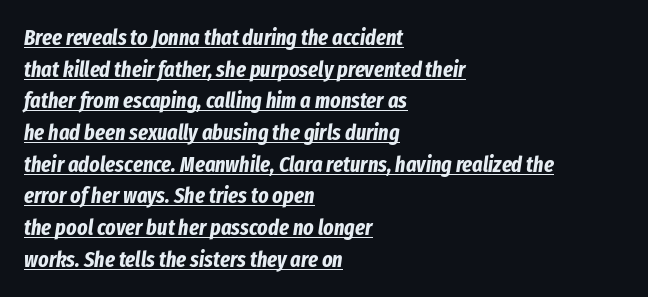
{"italic": "yes", "lean": "right", "slant_degrees": 8, "bold": "yes", "underline": "yes", "align": "left", "line_spacing": "normal", "line_spacing_ratio": 1.44, "letter_spacing": "normal", "letter_spacing_em": 0.0, "glyph_px": 22}
